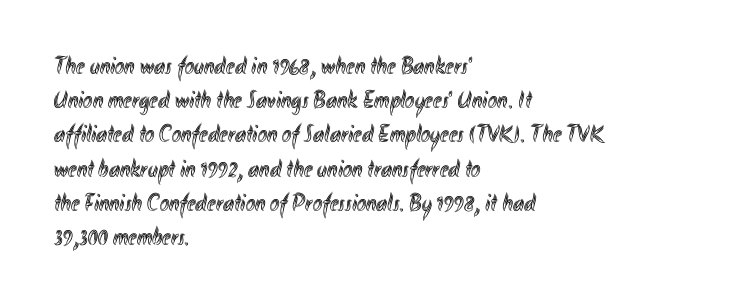
Nobody drew a line under any word here. This rendering uses left alignment, leaving the right contour irregular. Each new line begins a customary step beneath the previous one. Students, note that the glyphs here touch the page at normal intervals.
